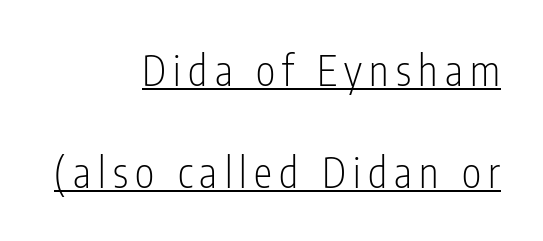
{"serif": "no", "italic": "no", "bold": "no", "weight": "light", "width": "condensed", "stroke_contrast": "low", "x_height": "medium", "monospaced": "no", "underline": "yes", "align": "right", "line_spacing": "loose", "line_spacing_ratio": 2.48, "glyph_px": 41}
